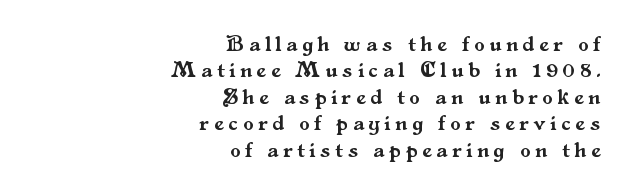
The image shows 21 px text type, upright; set right-aligned, normal line spacing (1.26x), unusually wide letter spacing (+0.24 em), not underlined.
